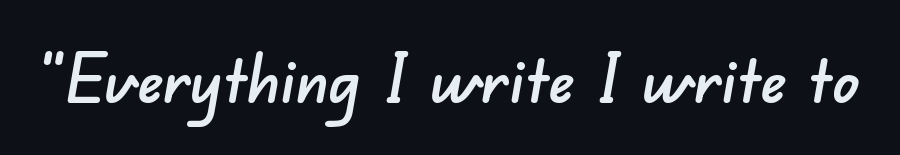
Q: Is the typeface a serif or a sans-serif typeface? A: Sans-serif.
Q: Is the text underlined? A: No.
Q: Is the spacing between letters normal or unusually wide? A: Normal.
Q: Width (condensed, normal, or wide)? A: Normal.
Q: Stroke contrast? A: Low.
Q: x-height? A: Small.
Q: Monospaced? A: No.
